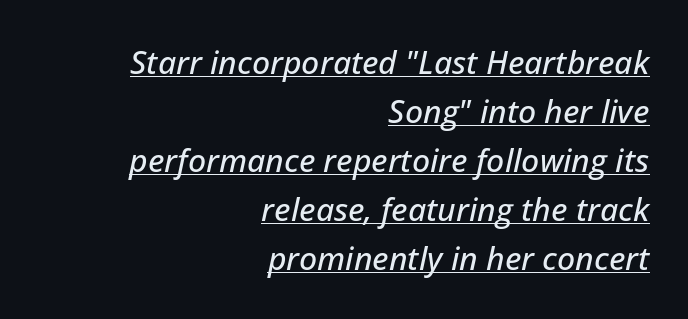
Is there much room between lines? A standard amount, neither cramped nor airy. Which margin do the lines hug? The right one — the left edge is uneven. What stands out about the letter spacing? Nothing — it is the standard amount. Yep, that's italic — everything's leaning. The string is rendered with underlining switched on. Think of a printed novel: that variable character pitch is what you see here.
